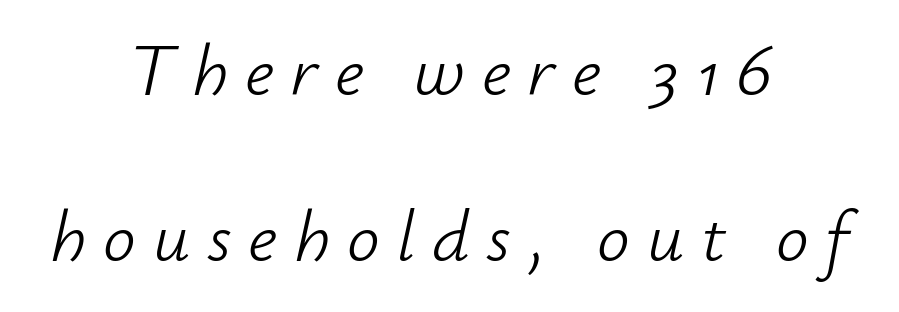
The image shows 73 px light type, italic (leaning right); set centered, loose line spacing (2.28x), unusually wide letter spacing (+0.23 em), not underlined; low stroke contrast and a small x-height.
